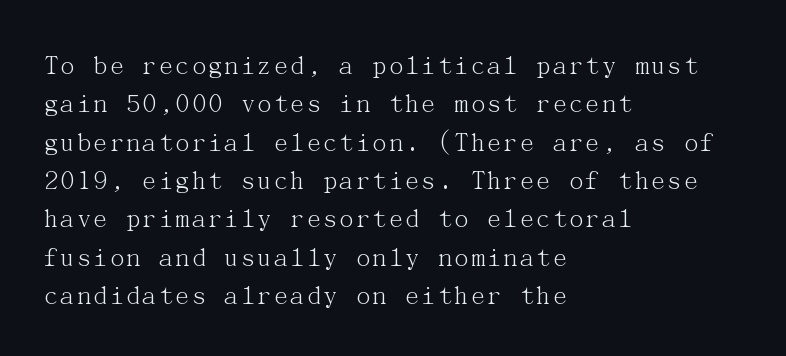
The image shows 28 px light serif type, upright; set left-aligned, normal line spacing (1.37x), normal letter spacing, not underlined; medium stroke contrast and a medium x-height.
